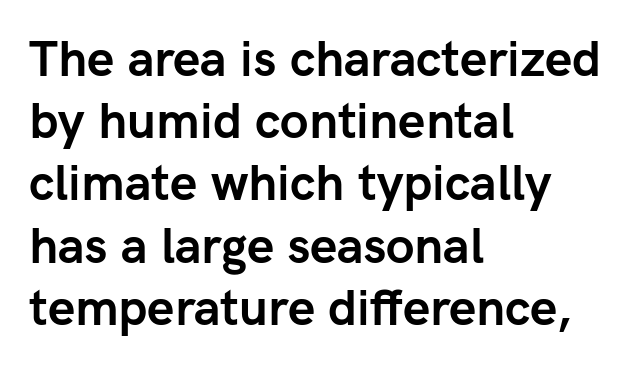
Q: Is the text bold? A: Yes.
Q: Is the text italic (slanted)? A: No, it is upright.
Q: Is the typeface a serif or a sans-serif typeface? A: Sans-serif.
Q: Is the text underlined? A: No.
Q: How is the paragraph aligned? A: Left-aligned.
Q: Is the spacing between letters normal or unusually wide? A: Normal.
Q: Is the spacing between lines tight, normal or loose? A: Normal.
Q: Width (condensed, normal, or wide)? A: Normal.
Q: Stroke contrast? A: Low.
Q: x-height? A: Medium.
Q: Monospaced? A: No.
